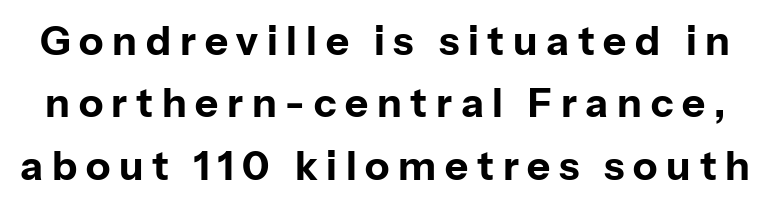
Q: Is the text bold? A: Yes.
Q: Is the text italic (slanted)? A: No, it is upright.
Q: Is the typeface a serif or a sans-serif typeface? A: Sans-serif.
Q: Is the text underlined? A: No.
Q: Is the spacing between letters normal or unusually wide? A: Unusually wide.
Q: Is the spacing between lines tight, normal or loose? A: Normal.
Q: Width (condensed, normal, or wide)? A: Normal.
Q: Stroke contrast? A: Low.
Q: x-height? A: Medium.
Q: Monospaced? A: No.
